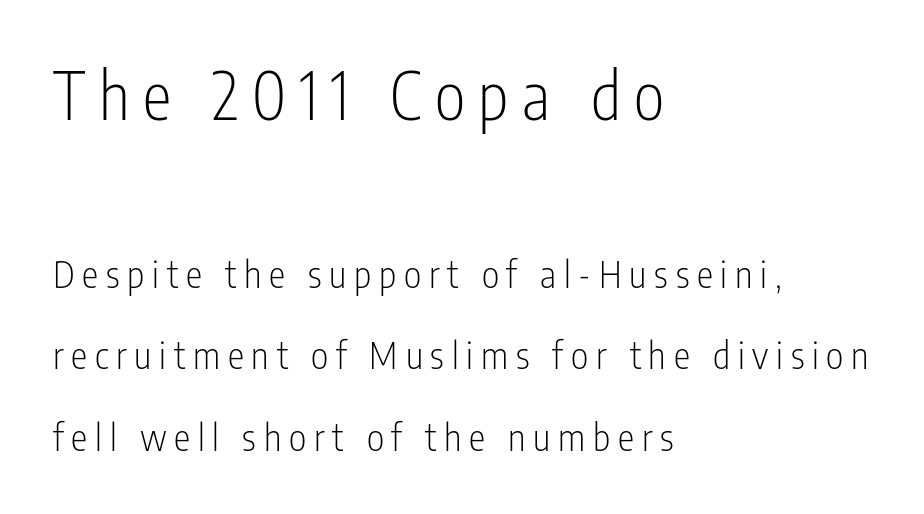
The image shows 65 px light, condensed sans-serif type, upright; set left-aligned, loose line spacing (2.21x), unusually wide letter spacing (+0.21 em), not underlined; the first (top) block is 1.76x larger; low stroke contrast and a medium x-height.
